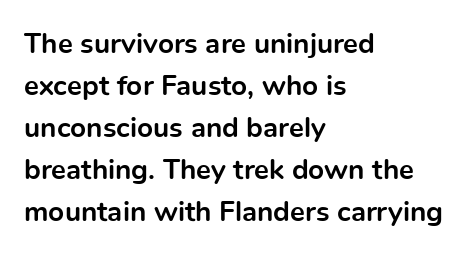
{"serif": "no", "italic": "no", "bold": "yes", "weight": "bold", "width": "normal", "x_height": "medium", "monospaced": "no", "underline": "no", "align": "left", "line_spacing": "normal", "line_spacing_ratio": 1.5, "letter_spacing": "normal", "letter_spacing_em": 0.0, "glyph_px": 28}
